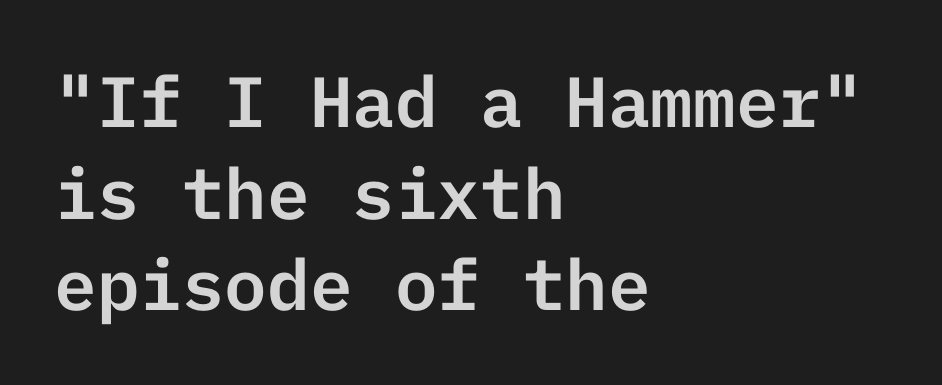
Upright lettering throughout. To sum up the face: it is a sans, with no serifs. The text block is weighted toward the left margin, trailing off unevenly rightward. Caption: standard tracking, unaltered. The lines sit at an ordinary, default distance from one another. Descenders hang freely into open space.
